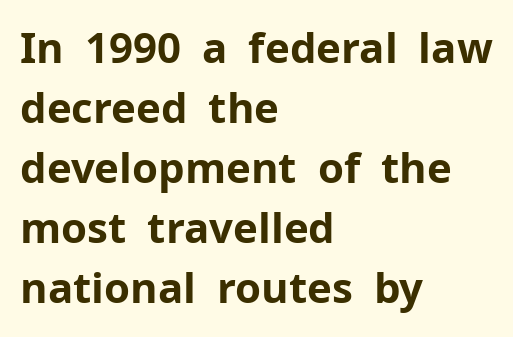
The image shows 42 px bold sans-serif type, upright; set left-aligned, normal line spacing (1.43x), normal letter spacing, not underlined; low stroke contrast and a medium x-height.
